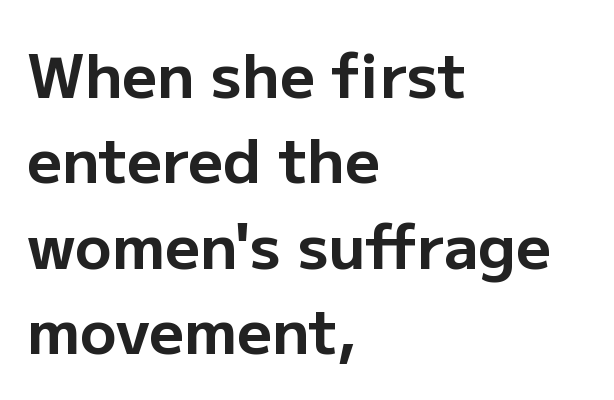
The image shows 61 px bold sans-serif type, upright; set left-aligned, normal line spacing (1.4x), normal letter spacing, not underlined; low stroke contrast and a medium x-height.
